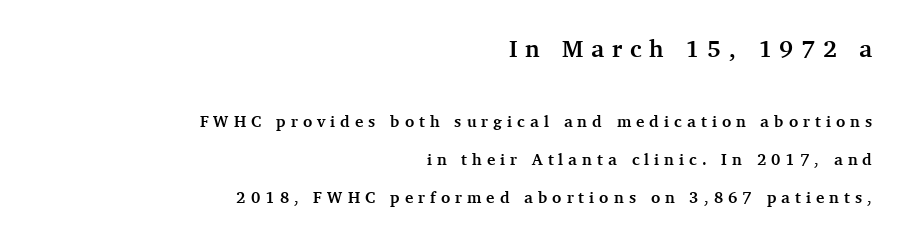
{"italic": "no", "bold": "yes", "underline": "no", "align": "right", "line_spacing": "loose", "line_spacing_ratio": 2.38, "letter_spacing": "wide", "letter_spacing_em": 0.32, "larger_block": "first", "size_ratio": 1.5, "glyph_px": 24}
